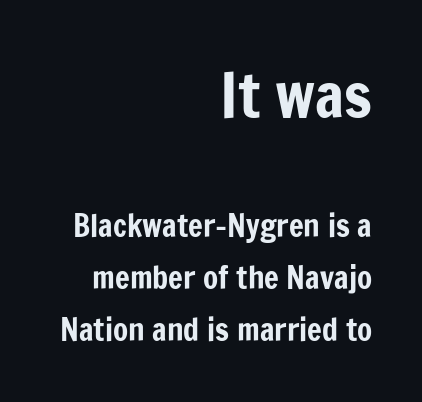
Q: Is the text italic (slanted)? A: No, it is upright.
Q: Is the typeface a serif or a sans-serif typeface? A: Sans-serif.
Q: Is the text underlined? A: No.
Q: How is the paragraph aligned? A: Right-aligned.
Q: Is the spacing between letters normal or unusually wide? A: Normal.
Q: Is the spacing between lines tight, normal or loose? A: Normal.
Q: Which block of text is set in a larger size, the first (top) or the second (bottom)? A: The first (top) one.
Q: Width (condensed, normal, or wide)? A: Condensed.
Q: Stroke contrast? A: Low.
Q: x-height? A: Medium.
Q: Monospaced? A: No.
